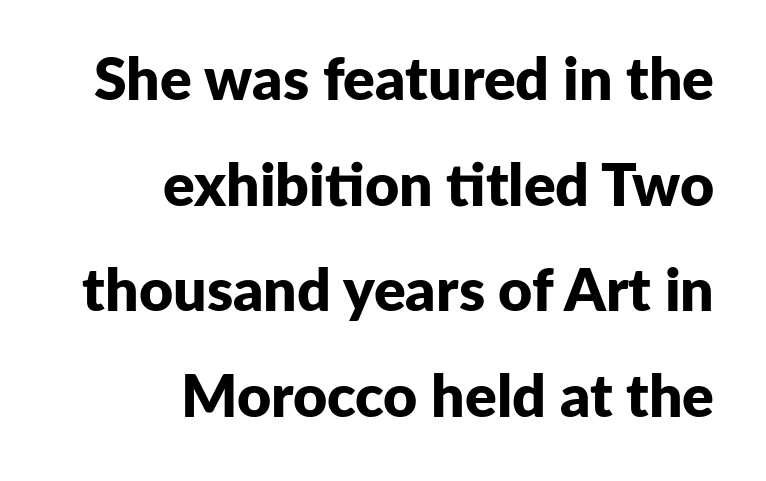
The image shows 59 px bold sans-serif type, upright; set right-aligned, line spacing 1.79x, normal letter spacing, not underlined; low stroke contrast and a medium x-height.
